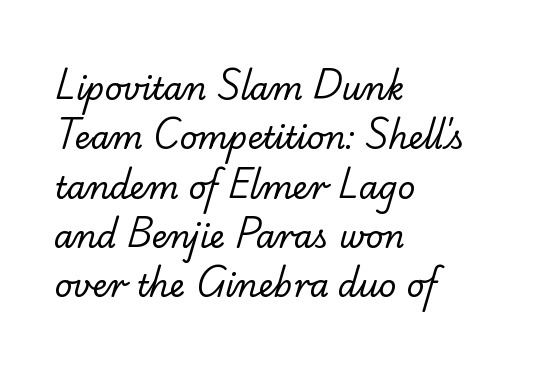
The image shows 31 px regular-weight type; set left-aligned, normal line spacing (1.59x), normal letter spacing, not underlined; low stroke contrast and a small x-height.
